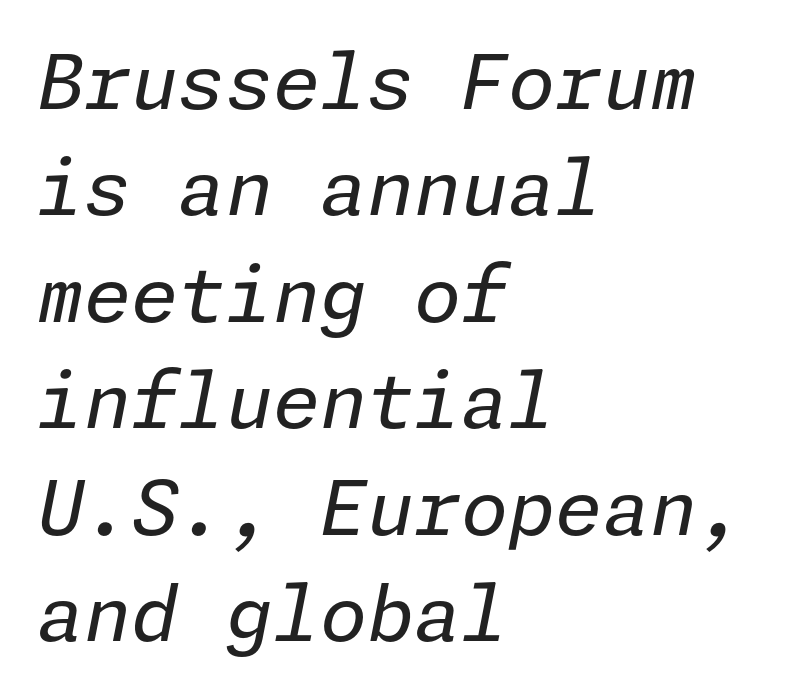
The passage shown is not underscored anywhere. The face used here is rendered with its standard letterfit. You can tell it's italic because the verticals aren't actually vertical. Stroke mass is kept to a normal reading level or below. Regarding leading, the lines here are spaced in the standard way. The ragged edge is on the right, which tells us the setting is flush left.
